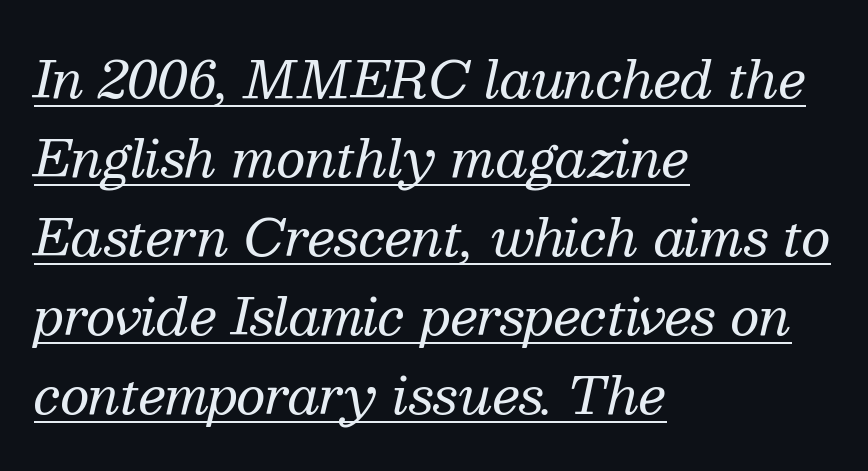
Q: Is the text bold? A: No.
Q: Is the text italic (slanted)? A: Yes, it leans right by about 13 degrees.
Q: Is the typeface a serif or a sans-serif typeface? A: Serif.
Q: Is the text underlined? A: Yes.
Q: How is the paragraph aligned? A: Left-aligned.
Q: Is the spacing between letters normal or unusually wide? A: Normal.
Q: Is the spacing between lines tight, normal or loose? A: Normal.
Q: Width (condensed, normal, or wide)? A: Normal.
Q: Stroke contrast? A: Medium.
Q: x-height? A: Medium.
Q: Monospaced? A: No.
